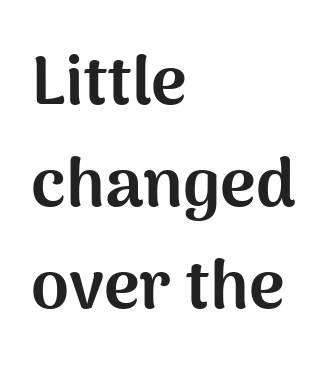
The image shows 68 px bold sans-serif type, upright; set left-aligned, normal line spacing (1.5x), normal letter spacing, not underlined; medium stroke contrast and a medium x-height.
